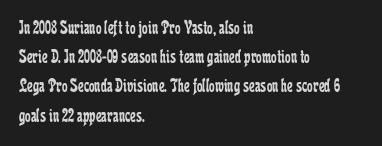
Q: Is the text bold? A: No.
Q: Is the text italic (slanted)? A: No, it is upright.
Q: Is the text underlined? A: No.
Q: How is the paragraph aligned? A: Left-aligned.
Q: Is the spacing between letters normal or unusually wide? A: Normal.
Q: Is the spacing between lines tight, normal or loose? A: Normal.
